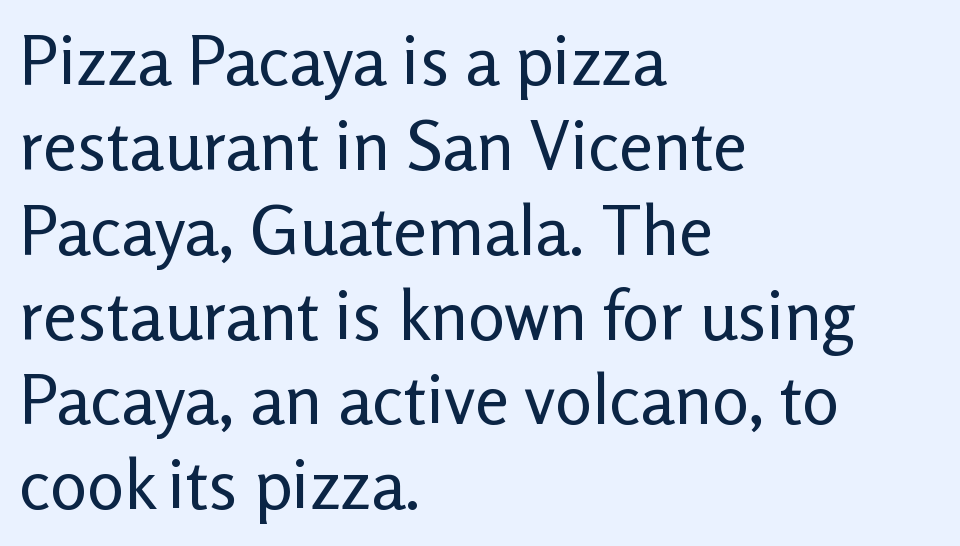
The image shows 69 px regular-weight sans-serif type, upright; set left-aligned, line spacing 1.23x, normal letter spacing, not underlined; low stroke contrast and a medium x-height.
